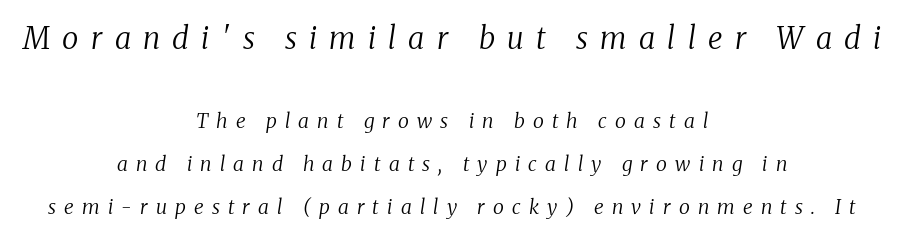
Descenders hang freely into open space. The rendering shows small feet on the letterforms — a serif design. No letter is thick-stroked: the sample isn't bold. Every character sits at an angle, as italics do. How are the letters spaced? Widely, with obvious added tracking.
